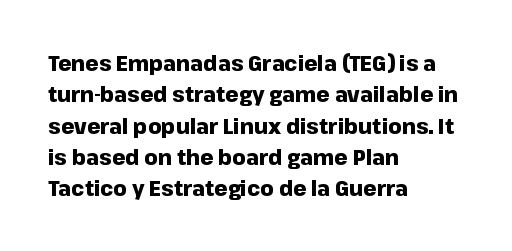
Q: Is the text bold? A: Yes.
Q: Is the text italic (slanted)? A: No, it is upright.
Q: Is the text underlined? A: No.
Q: How is the paragraph aligned? A: Left-aligned.
Q: Is the spacing between letters normal or unusually wide? A: Normal.
Q: Is the spacing between lines tight, normal or loose? A: Normal.
